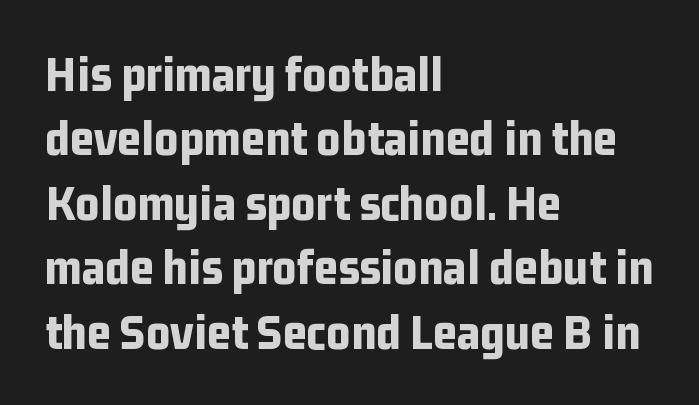
Q: Is the text bold? A: Yes.
Q: Is the text italic (slanted)? A: No, it is upright.
Q: Is the typeface a serif or a sans-serif typeface? A: Sans-serif.
Q: Is the text underlined? A: No.
Q: How is the paragraph aligned? A: Left-aligned.
Q: Is the spacing between letters normal or unusually wide? A: Normal.
Q: Width (condensed, normal, or wide)? A: Condensed.
Q: Stroke contrast? A: Low.
Q: x-height? A: Medium.
Q: Monospaced? A: No.
